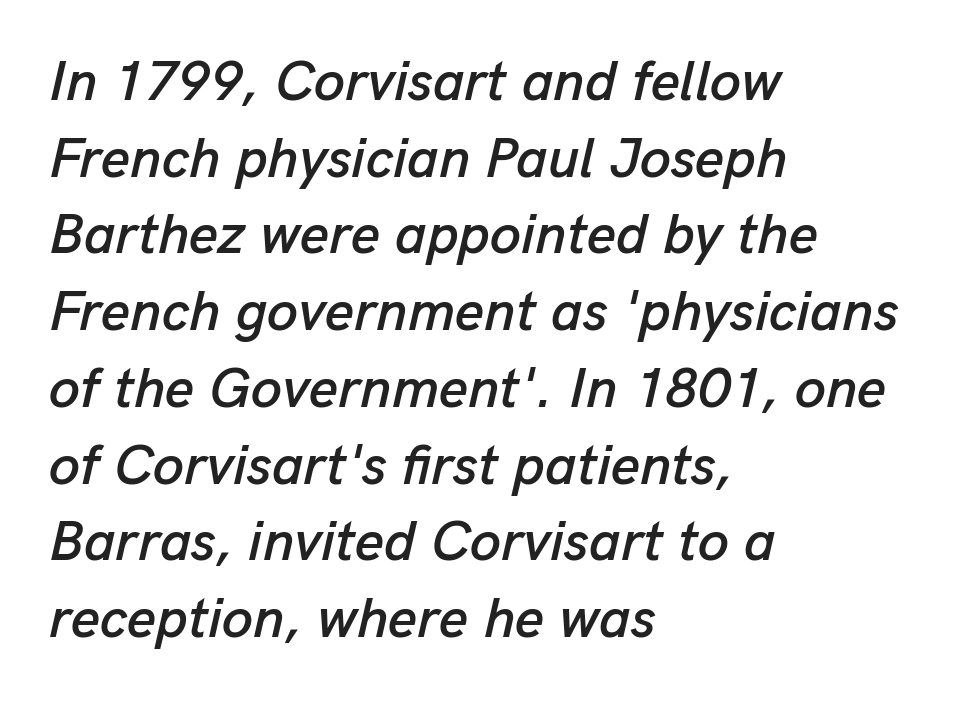
{"italic": "yes", "lean": "right", "slant_degrees": 13, "width": "normal", "stroke_contrast": "low", "x_height": "medium", "monospaced": "no", "underline": "no", "align": "left", "line_spacing": "normal", "line_spacing_ratio": 1.37, "letter_spacing": "normal", "letter_spacing_em": 0.0, "glyph_px": 56}
